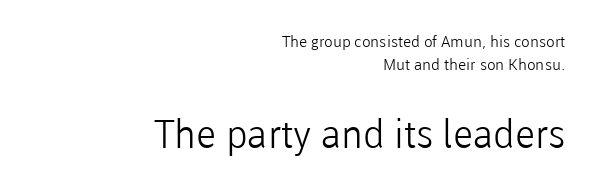
{"serif": "no", "italic": "no", "bold": "no", "weight": "light", "width": "normal", "stroke_contrast": "low", "x_height": "medium", "monospaced": "no", "underline": "no", "align": "right", "line_spacing": "normal", "line_spacing_ratio": 1.43, "letter_spacing": "normal", "letter_spacing_em": 0.0, "larger_block": "second", "size_ratio": 2.44, "glyph_px": 39}
